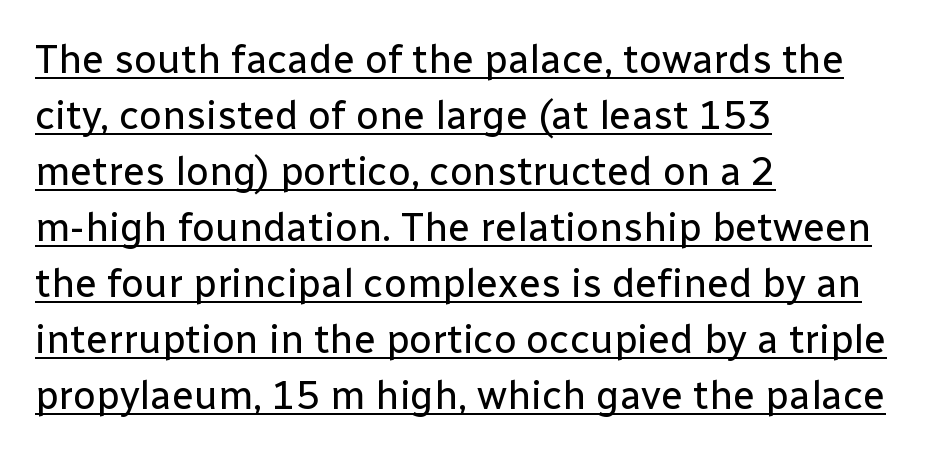
Every word sits above its own underline. You could not count columns in this text — the font is proportionally spaced. The cut favours lightness, reaching ordinary text weight at its darkest. The rendering shows plain stroke endings on the letterforms — a sans-serif design.
